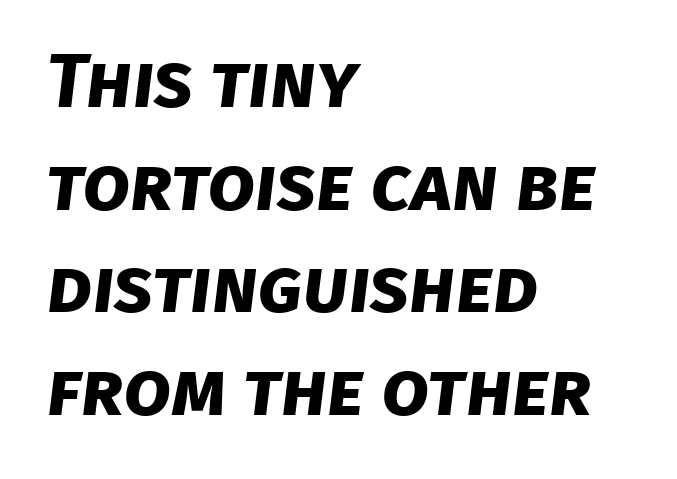
The image shows 76 px bold sans-serif type; set left-aligned, normal line spacing (1.35x), normal letter spacing, not underlined; low stroke contrast and a large x-height.
